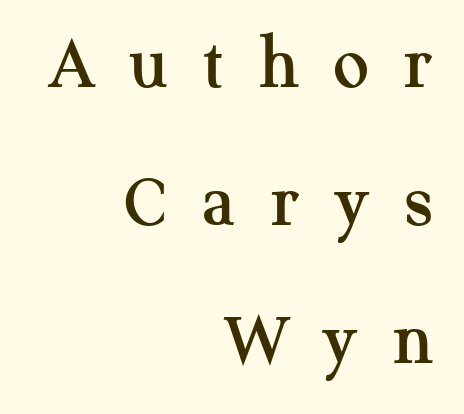
The image shows 79 px serif type, upright; set right-aligned, line spacing 1.75x, unusually wide letter spacing (+0.44 em), not underlined; medium stroke contrast and a medium x-height.
